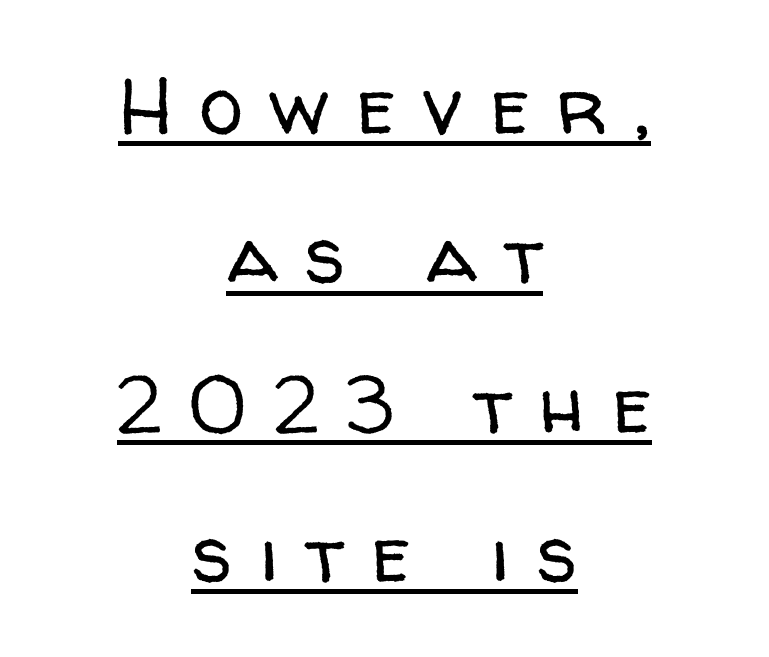
The image shows 79 px regular-weight sans-serif type, upright; set centered, line spacing 1.89x, unusually wide letter spacing (+0.35 em), underlined; low stroke contrast and a medium x-height.
